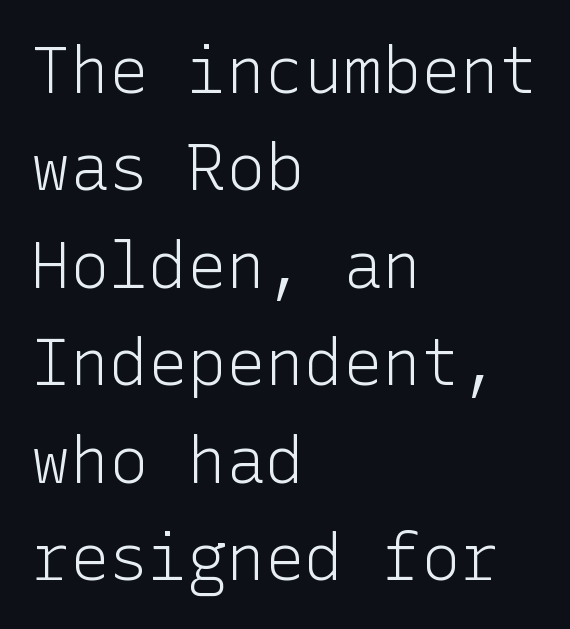
Q: Is the text bold? A: No.
Q: Is the text italic (slanted)? A: No, it is upright.
Q: Is the typeface a serif or a sans-serif typeface? A: Sans-serif.
Q: Is the text underlined? A: No.
Q: How is the paragraph aligned? A: Left-aligned.
Q: Is the spacing between letters normal or unusually wide? A: Normal.
Q: Is the spacing between lines tight, normal or loose? A: Normal.
Q: Width (condensed, normal, or wide)? A: Normal.
Q: Stroke contrast? A: Low.
Q: x-height? A: Medium.
